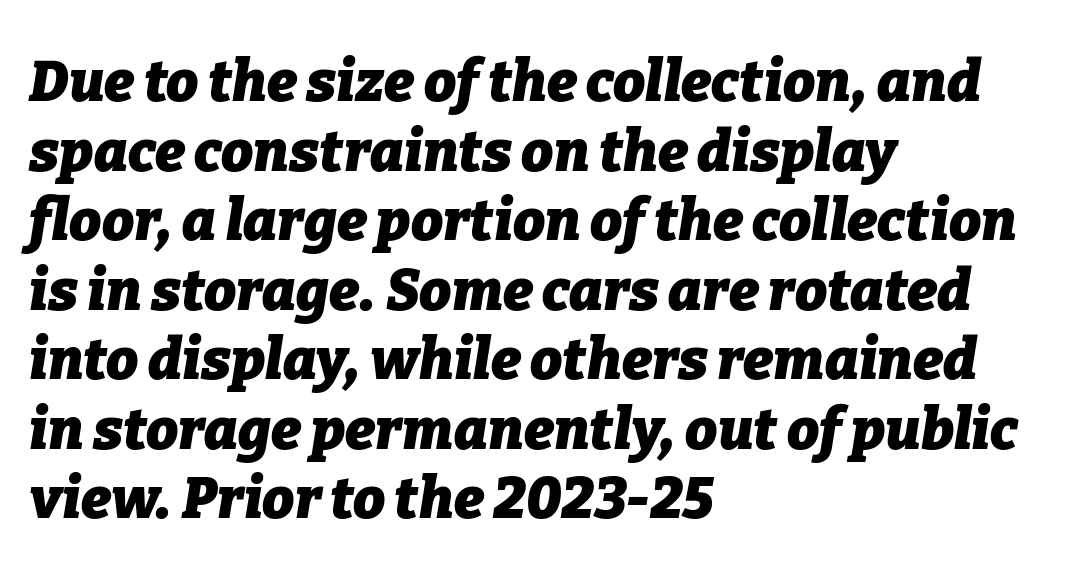
The image shows 57 px heavy type, italic (leaning right); set left-aligned, line spacing 1.22x, normal letter spacing, not underlined; low stroke contrast and a medium x-height.
